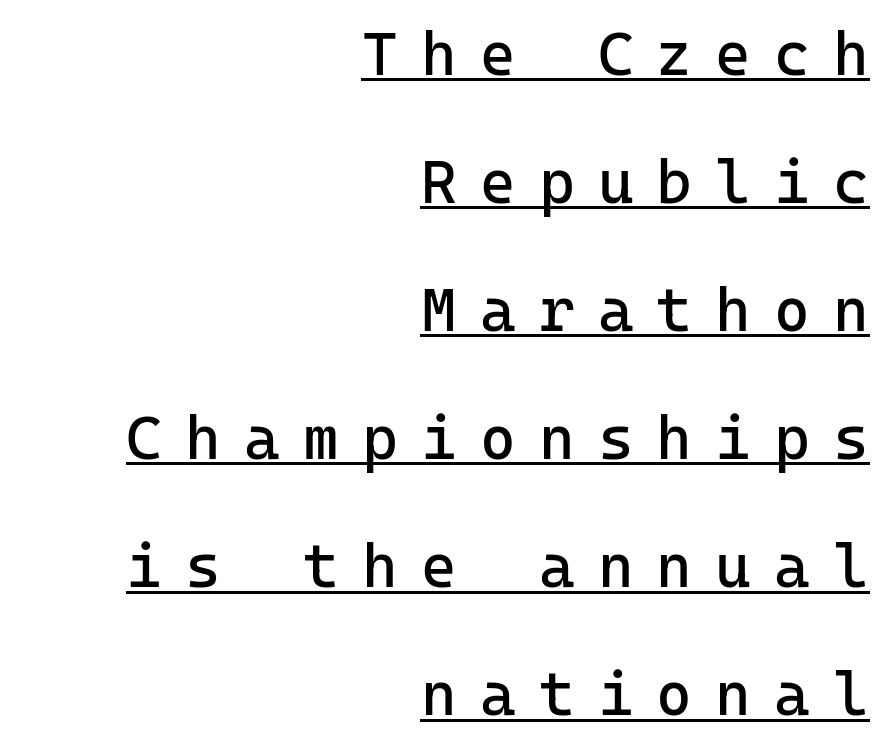
{"serif": "no", "italic": "no", "bold": "no", "weight": "regular", "width": "normal", "stroke_contrast": "low", "x_height": "medium", "underline": "yes", "align": "right", "line_spacing": "loose", "line_spacing_ratio": 2.1, "letter_spacing": "wide", "letter_spacing_em": 0.38, "glyph_px": 61}
